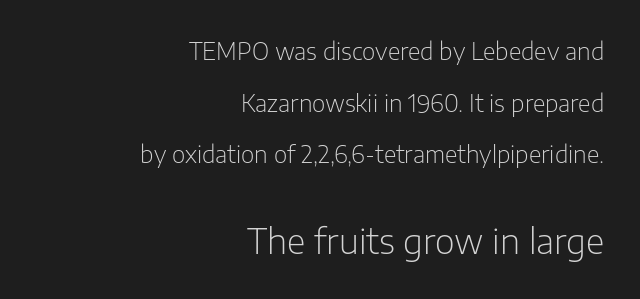
Q: Is the text bold? A: No.
Q: Is the text italic (slanted)? A: No, it is upright.
Q: Is the typeface a serif or a sans-serif typeface? A: Sans-serif.
Q: Is the text underlined? A: No.
Q: How is the paragraph aligned? A: Right-aligned.
Q: Is the spacing between letters normal or unusually wide? A: Normal.
Q: Is the spacing between lines tight, normal or loose? A: Loose.
Q: Which block of text is set in a larger size, the first (top) or the second (bottom)? A: The second (bottom) one.
Q: Width (condensed, normal, or wide)? A: Normal.
Q: Stroke contrast? A: Low.
Q: x-height? A: Medium.
Q: Monospaced? A: No.
